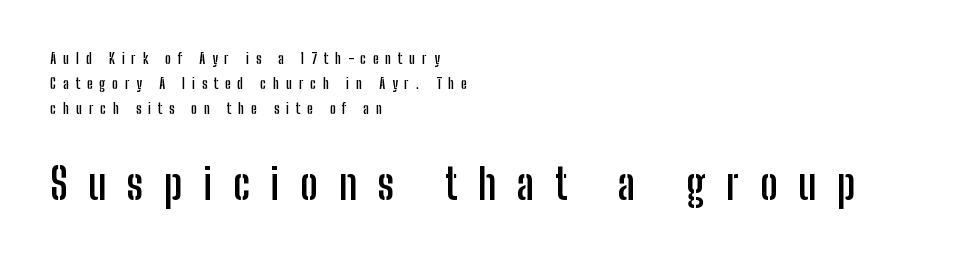
The image shows 42 px semibold, condensed sans-serif type, upright; set left-aligned, line spacing 1.77x, unusually wide letter spacing (+0.5 em), not underlined; the second (bottom) block is 3.0x larger; low stroke contrast and a medium x-height.
